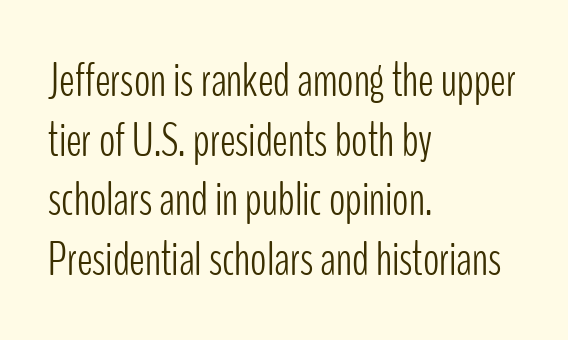
Q: Is the text bold? A: No.
Q: Is the text italic (slanted)? A: No, it is upright.
Q: Is the typeface a serif or a sans-serif typeface? A: Sans-serif.
Q: Is the text underlined? A: No.
Q: How is the paragraph aligned? A: Left-aligned.
Q: Is the spacing between letters normal or unusually wide? A: Normal.
Q: Width (condensed, normal, or wide)? A: Condensed.
Q: Stroke contrast? A: Low.
Q: x-height? A: Medium.
Q: Monospaced? A: No.
